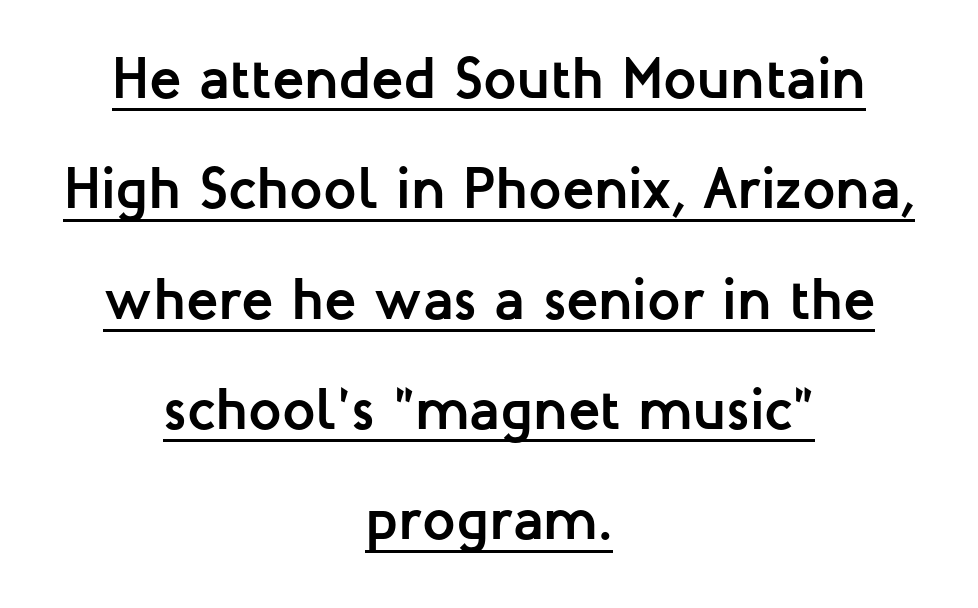
The image shows 59 px semibold sans-serif type, upright; set centered, line spacing 1.87x, normal letter spacing, underlined; low stroke contrast and a medium x-height.
